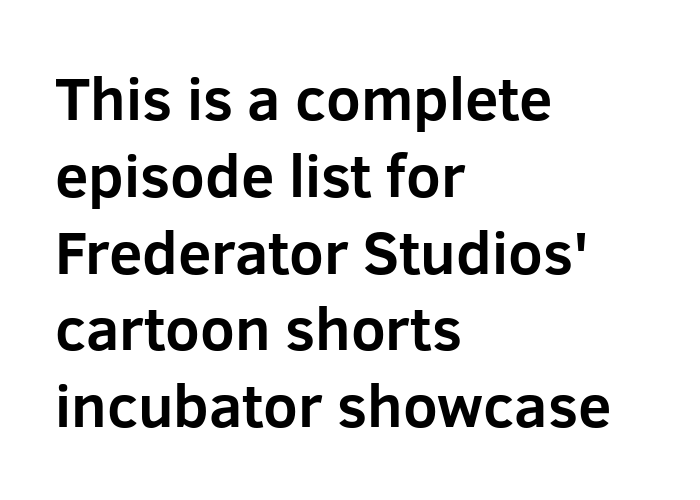
{"serif": "no", "italic": "no", "bold": "yes", "weight": "bold", "width": "normal", "stroke_contrast": "low", "x_height": "medium", "monospaced": "no", "underline": "no", "align": "left", "line_spacing": "normal", "line_spacing_ratio": 1.28, "letter_spacing": "normal", "letter_spacing_em": 0.0, "glyph_px": 60}
